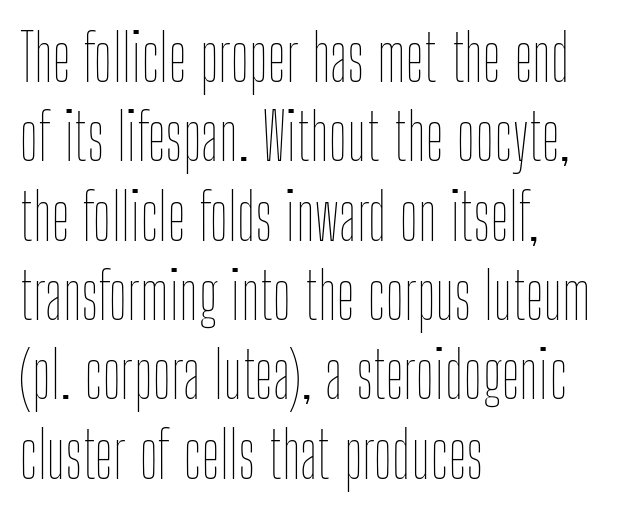
{"italic": "no", "bold": "no", "weight": "thin", "width": "condensed", "stroke_contrast": "low", "x_height": "medium", "monospaced": "no", "underline": "no", "align": "left", "line_spacing_ratio": 1.24, "letter_spacing": "normal", "letter_spacing_em": 0.0, "glyph_px": 64}
